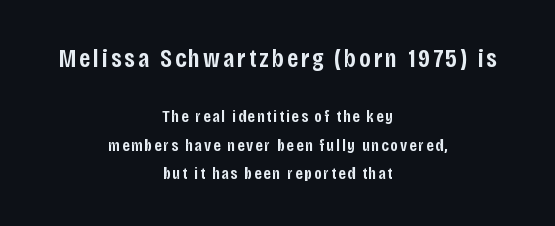
Q: Is the text bold? A: Semi-bold.
Q: Is the text italic (slanted)? A: No, it is upright.
Q: Is the text underlined? A: No.
Q: How is the paragraph aligned? A: Centered.
Q: Is the spacing between lines tight, normal or loose? A: Normal.
Q: Which block of text is set in a larger size, the first (top) or the second (bottom)? A: The first (top) one.
